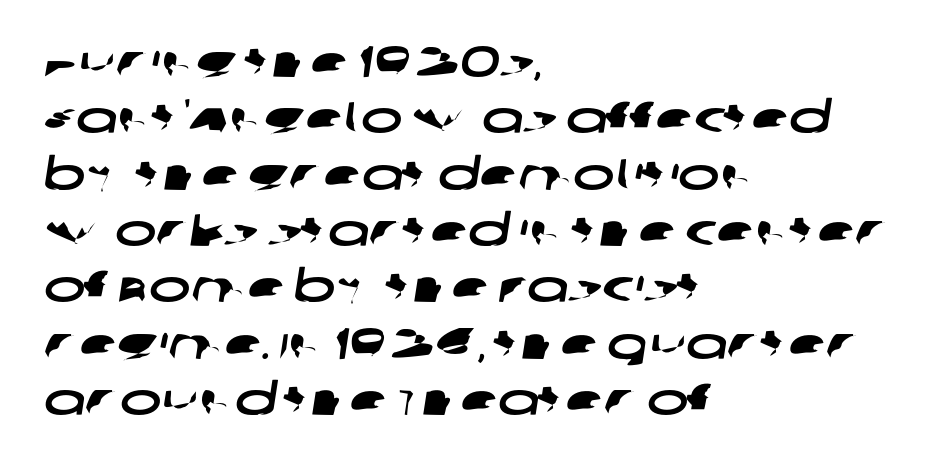
{"serif": "no", "width": "wide", "stroke_contrast": "low", "x_height": "large", "monospaced": "no", "underline": "no", "align": "left", "line_spacing": "normal", "line_spacing_ratio": 1.28, "letter_spacing": "normal", "letter_spacing_em": 0.0, "glyph_px": 44}
